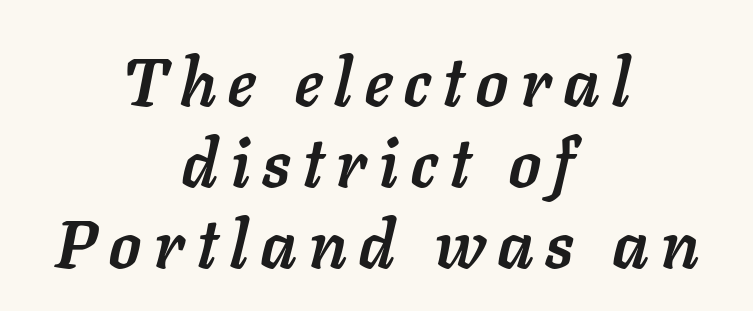
Q: Is the text bold? A: Yes.
Q: Is the text italic (slanted)? A: Yes, it leans right by about 11 degrees.
Q: Is the text underlined? A: No.
Q: How is the paragraph aligned? A: Centered.
Q: Width (condensed, normal, or wide)? A: Normal.
Q: Stroke contrast? A: Low.
Q: x-height? A: Medium.
Q: Monospaced? A: No.
